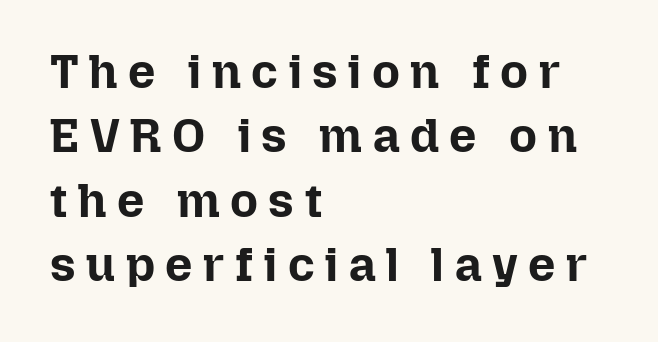
Q: Is the text bold? A: Yes.
Q: Is the text italic (slanted)? A: No, it is upright.
Q: Is the text underlined? A: No.
Q: How is the paragraph aligned? A: Left-aligned.
Q: Is the spacing between letters normal or unusually wide? A: Unusually wide.
Q: Is the spacing between lines tight, normal or loose? A: Normal.
Q: Width (condensed, normal, or wide)? A: Normal.
Q: Stroke contrast? A: Low.
Q: x-height? A: Medium.
Q: Monospaced? A: No.
